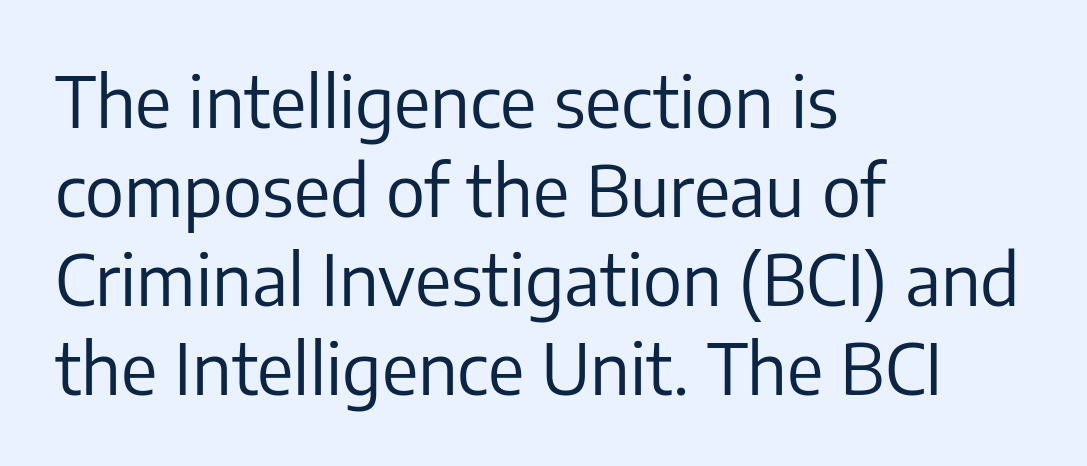
Is there much room between lines? A standard amount, neither cramped nor airy. Short and long lines alike share a common starting point at left. Nothing sits at the stroke ends, so this counts as sans-serif. Plain, unruled lines of type. In terms of letterspacing, this is plain default setting.
